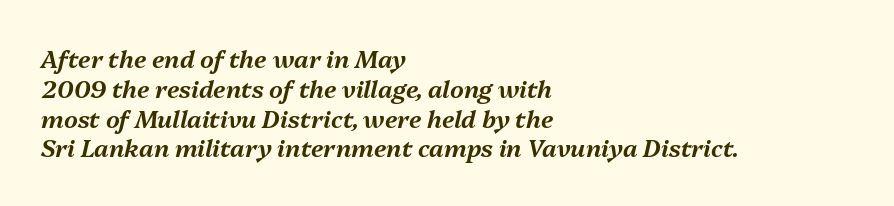
Lines of text with bare space underneath. Posture: slanted. The passage shown has conventional tracking throughout. Alignment: flush left.
